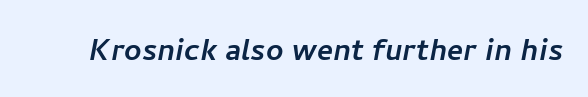
Regarding serifs, this sample does without them. The words here are not underlined. You could not count columns in this text — the font is proportionally spaced. Honestly, the letter spacing is just normal — you wouldn't notice it.
